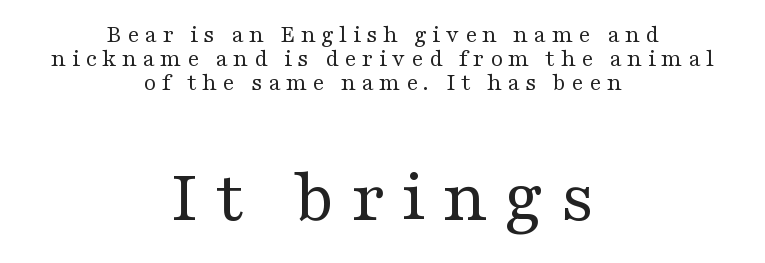
The image shows 76 px regular-weight, wide serif type, upright; set centered, tight line spacing (0.96x), unusually wide letter spacing (+0.22 em), not underlined; the second (bottom) block is 3.04x larger; medium stroke contrast and a medium x-height.
